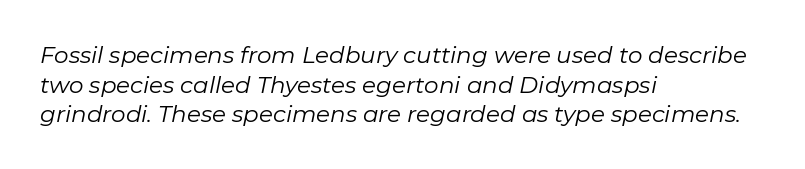
The lines are quadded left. Students, note that the glyphs here touch the page at normal intervals. The rendering uses a moderate line-height, typical for paragraphs. A typesetter would mark this as italic. Has an underline been added? It has not. Stems here are at most as thick as an everyday book face.
